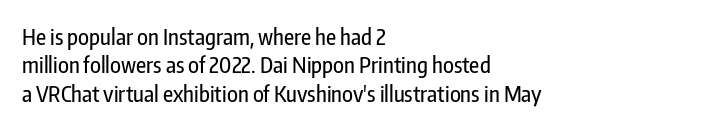
{"italic": "no", "underline": "no", "align": "left", "line_spacing": "normal", "line_spacing_ratio": 1.29, "letter_spacing": "normal", "letter_spacing_em": 0.0, "glyph_px": 22}
